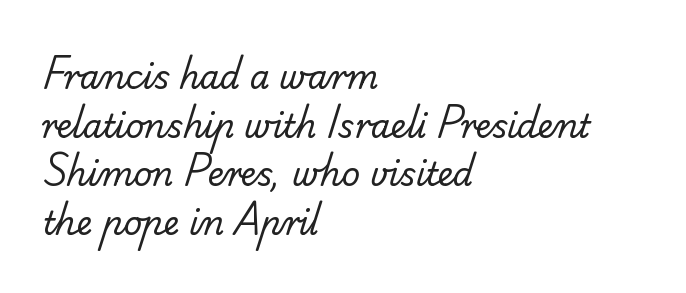
Proportional: the letters do not fall into vertical columns. Glance below the letters and you will spot only blank space. Each letter's strokes conclude bluntly, with no projecting serifs. A typesetter would call this leading conventional body-copy spacing.
